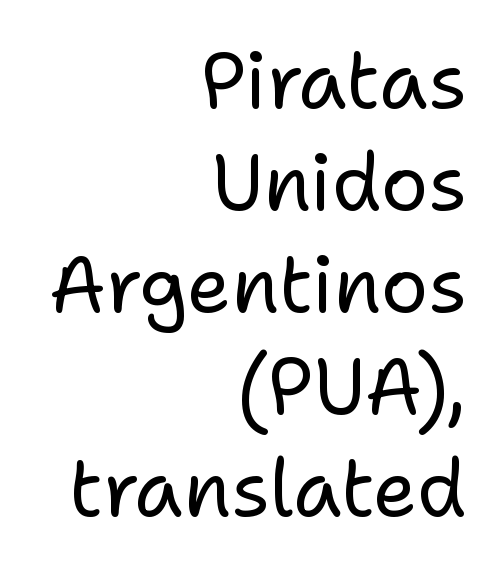
{"serif": "no", "italic": "no", "bold": "no", "weight": "regular", "width": "normal", "stroke_contrast": "low", "x_height": "medium", "monospaced": "no", "underline": "no", "align": "right", "line_spacing": "normal", "line_spacing_ratio": 1.29, "letter_spacing": "normal", "letter_spacing_em": 0.0, "glyph_px": 79}
